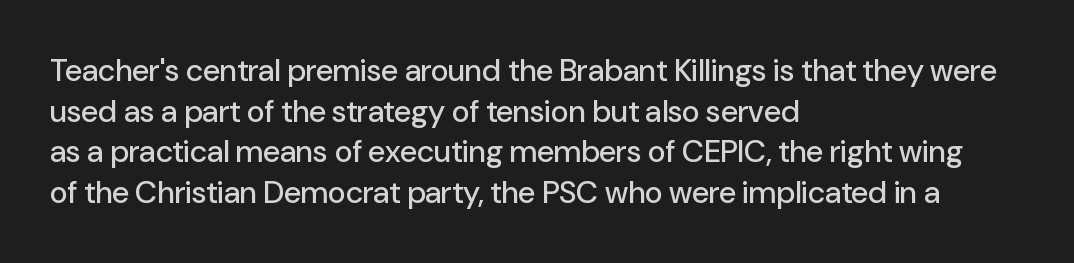
No word sits above an underline. Is there much room between lines? A standard amount, neither cramped nor airy. You could not count columns in this text — the font is proportionally spaced. Casual observation: everything's shoved over to the left.
